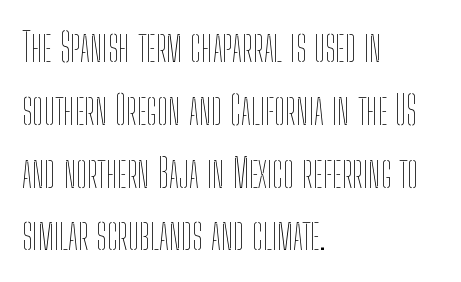
What's the leading like? Ordinary, nothing unusual. Is this a fixed-width face? No — the glyphs have proportional, varying widths. The letters stand upright; this is a roman face. Check under the words: just untouched page.
